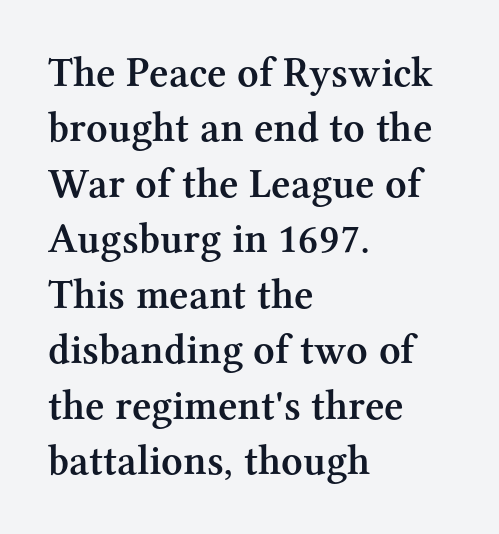
{"serif": "yes", "italic": "no", "bold": "semi", "weight": "semibold", "width": "normal", "stroke_contrast": "medium", "x_height": "medium", "monospaced": "no", "underline": "no", "align": "left", "line_spacing": "normal", "line_spacing_ratio": 1.32, "letter_spacing": "normal", "letter_spacing_em": 0.0, "glyph_px": 42}
